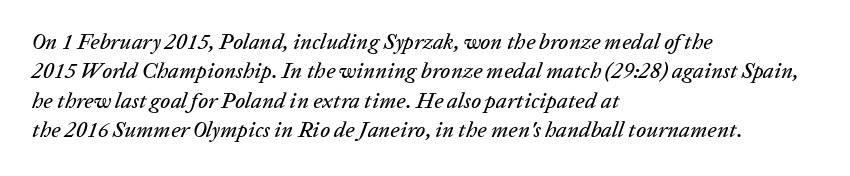
Q: Is the text italic (slanted)? A: Yes, it leans right by about 20 degrees.
Q: Is the text underlined? A: No.
Q: How is the paragraph aligned? A: Left-aligned.
Q: Is the spacing between letters normal or unusually wide? A: Normal.
Q: Is the spacing between lines tight, normal or loose? A: Normal.
